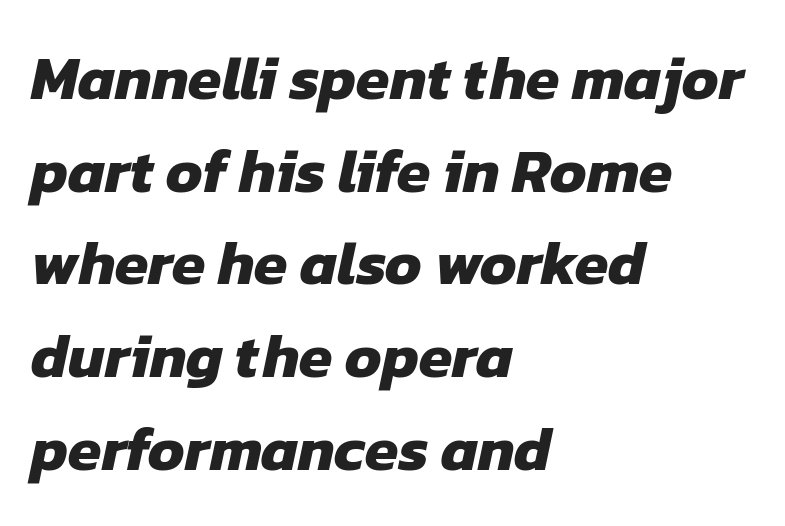
{"serif": "no", "bold": "yes", "weight": "heavy", "width": "normal", "stroke_contrast": "low", "x_height": "medium", "monospaced": "no", "underline": "no", "align": "left", "line_spacing": "normal", "line_spacing_ratio": 1.52, "letter_spacing": "normal", "letter_spacing_em": 0.0, "glyph_px": 61}
